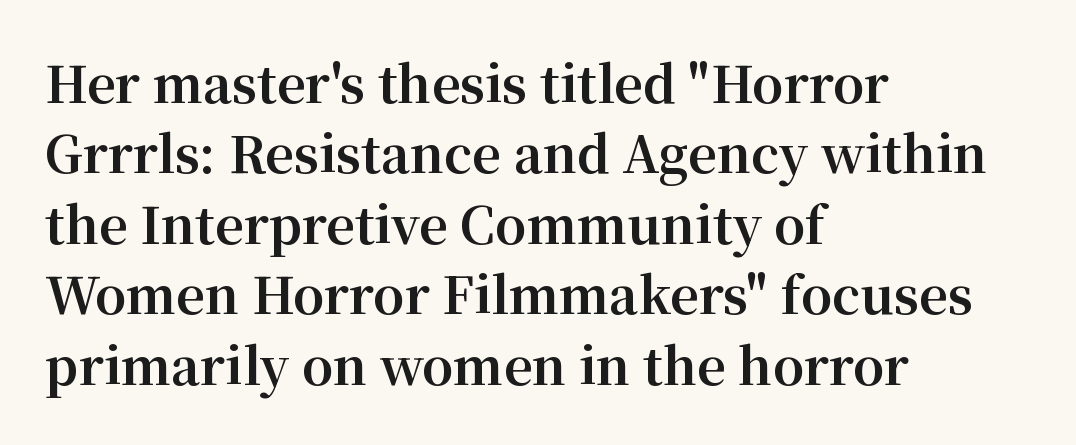
The image shows 50 px bold serif type, upright; set left-aligned, normal line spacing (1.41x), normal letter spacing, not underlined; medium stroke contrast and a medium x-height.
